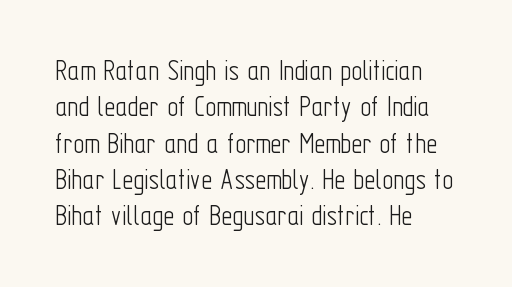
Q: Is the text bold? A: No.
Q: Is the text italic (slanted)? A: No, it is upright.
Q: Is the typeface a serif or a sans-serif typeface? A: Sans-serif.
Q: Is the text underlined? A: No.
Q: How is the paragraph aligned? A: Left-aligned.
Q: Is the spacing between letters normal or unusually wide? A: Normal.
Q: Width (condensed, normal, or wide)? A: Condensed.
Q: Stroke contrast? A: Low.
Q: x-height? A: Medium.
Q: Monospaced? A: No.
